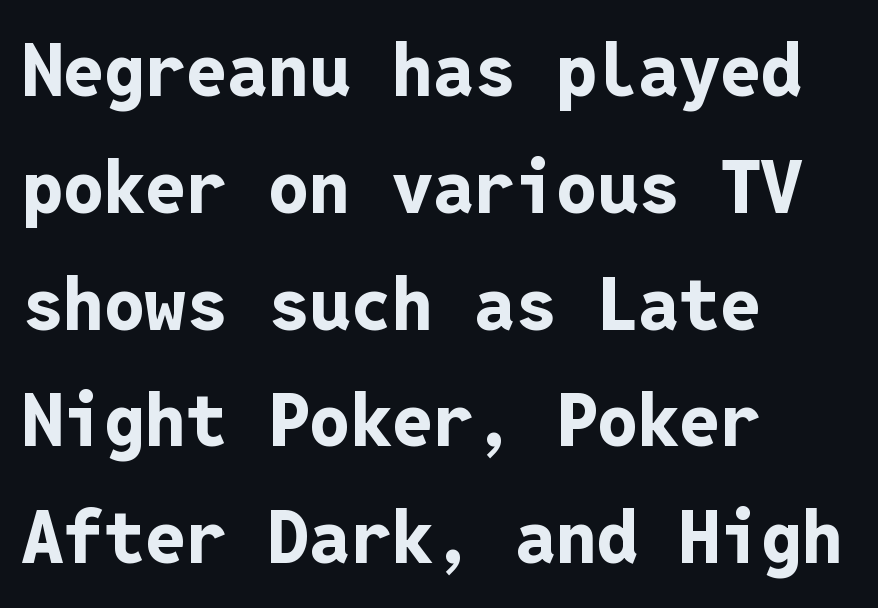
The image shows 73 px bold sans-serif type, upright, monospaced; set left-aligned, normal line spacing (1.6x), normal letter spacing, not underlined; low stroke contrast and a medium x-height.
